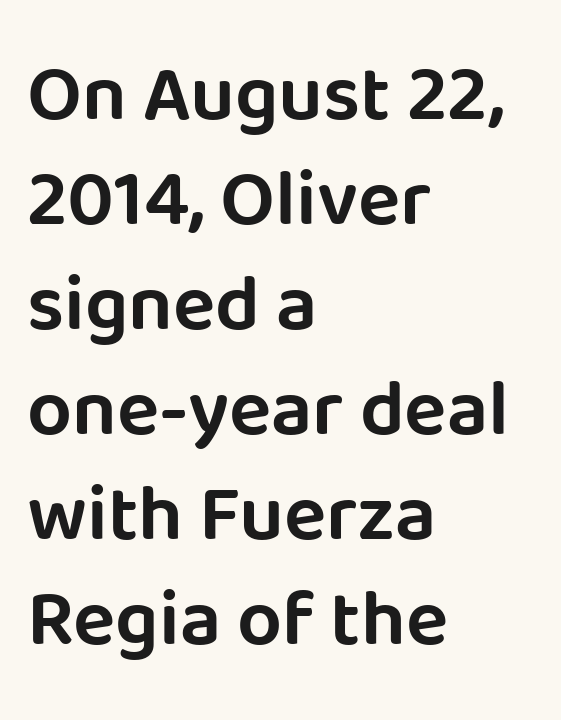
Q: Is the text italic (slanted)? A: No, it is upright.
Q: Is the typeface a serif or a sans-serif typeface? A: Sans-serif.
Q: Is the text underlined? A: No.
Q: How is the paragraph aligned? A: Left-aligned.
Q: Is the spacing between letters normal or unusually wide? A: Normal.
Q: Is the spacing between lines tight, normal or loose? A: Normal.
Q: Width (condensed, normal, or wide)? A: Normal.
Q: Stroke contrast? A: Low.
Q: x-height? A: Large.
Q: Monospaced? A: No.
